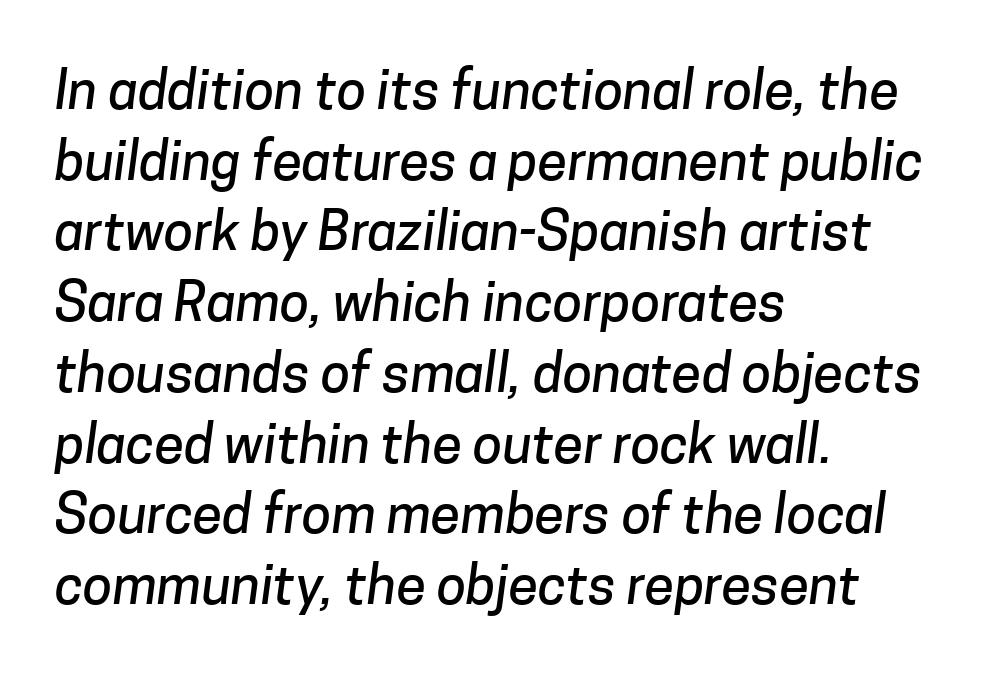
The image shows 54 px sans-serif type; set left-aligned, normal line spacing (1.31x), normal letter spacing, not underlined; low stroke contrast and a medium x-height.
